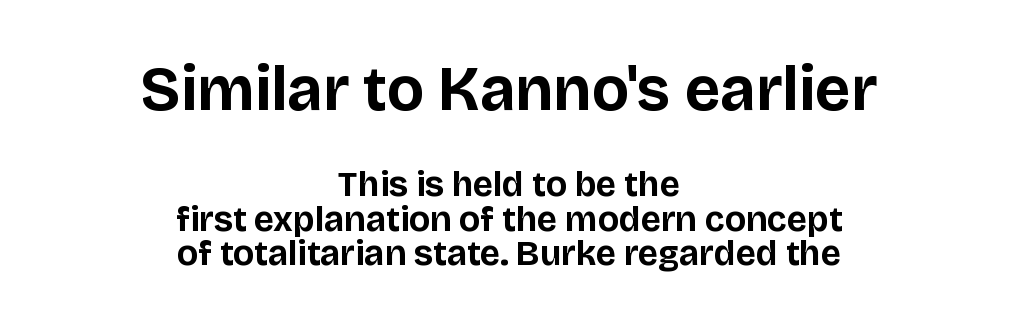
{"serif": "no", "italic": "no", "bold": "yes", "weight": "bold", "width": "normal", "stroke_contrast": "low", "x_height": "large", "monospaced": "no", "underline": "no", "align": "center", "line_spacing": "tight", "line_spacing_ratio": 0.99, "letter_spacing": "normal", "letter_spacing_em": 0.0, "larger_block": "first", "size_ratio": 1.77, "glyph_px": 62}
